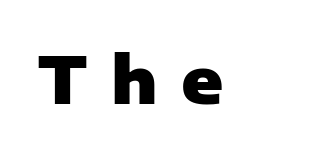
Q: Is the text bold? A: Yes.
Q: Is the text italic (slanted)? A: No, it is upright.
Q: Is the typeface a serif or a sans-serif typeface? A: Sans-serif.
Q: Is the text underlined? A: No.
Q: Is the spacing between letters normal or unusually wide? A: Unusually wide.
Q: Width (condensed, normal, or wide)? A: Normal.
Q: Stroke contrast? A: Low.
Q: x-height? A: Medium.
Q: Monospaced? A: No.
